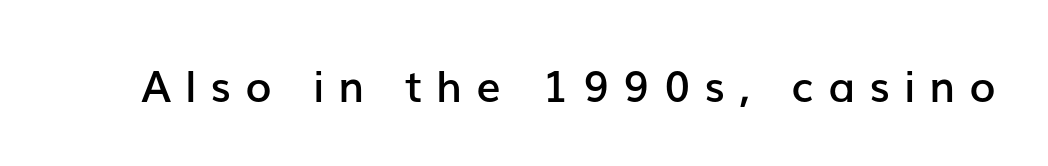
The image shows 43 px semibold sans-serif type, upright; set unusually wide letter spacing (+0.33 em), not underlined; low stroke contrast and a medium x-height.
